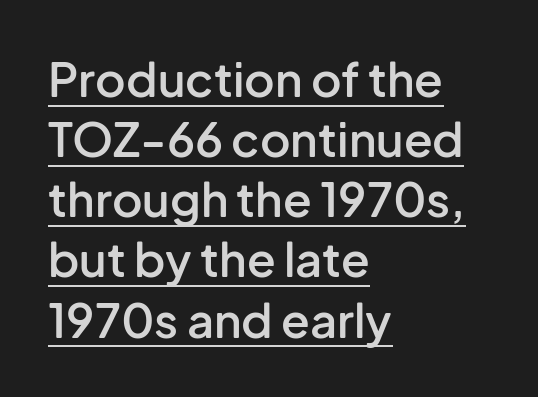
The image shows 47 px semibold sans-serif type, upright; set left-aligned, normal line spacing (1.28x), normal letter spacing, underlined; low stroke contrast and a medium x-height.
